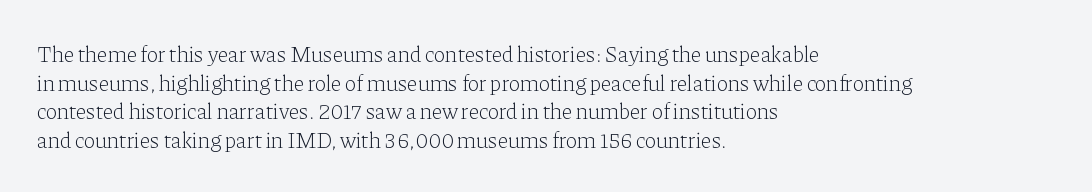
{"italic": "no", "bold": "no", "underline": "no", "align": "left", "line_spacing": "normal", "line_spacing_ratio": 1.3, "letter_spacing": "normal", "letter_spacing_em": 0.0, "glyph_px": 22}
